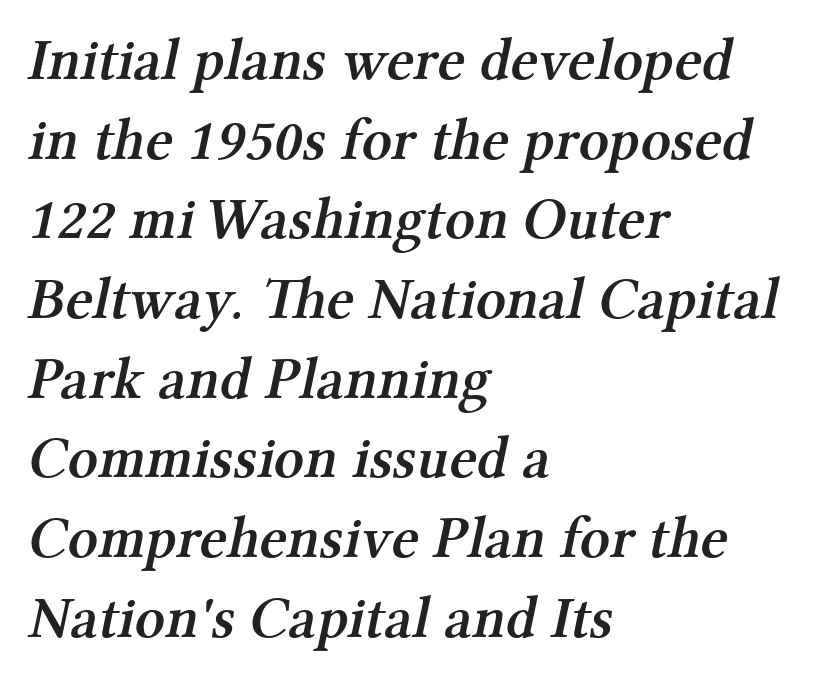
The image shows 59 px semibold serif type; set left-aligned, normal line spacing (1.35x), normal letter spacing, not underlined; medium stroke contrast and a medium x-height.
